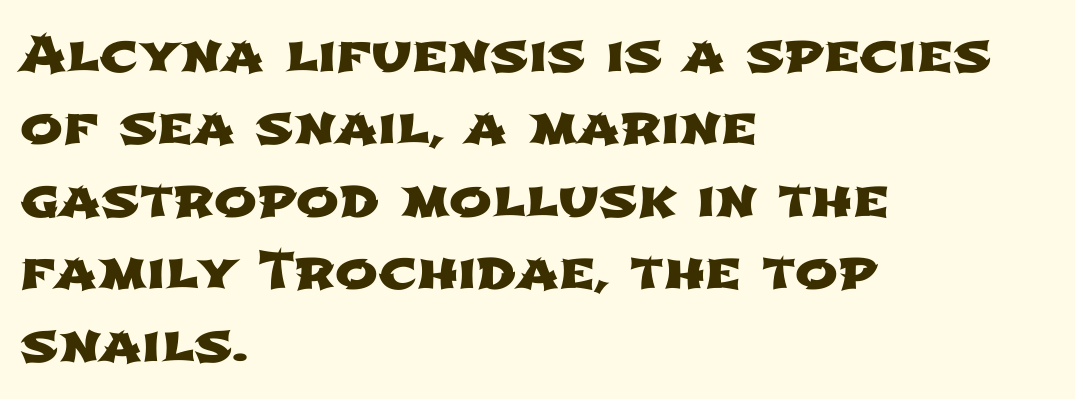
{"serif": "no", "width": "wide", "stroke_contrast": "low", "x_height": "medium", "monospaced": "no", "underline": "no", "align": "left", "line_spacing": "normal", "line_spacing_ratio": 1.42, "letter_spacing": "normal", "letter_spacing_em": 0.0, "glyph_px": 51}
